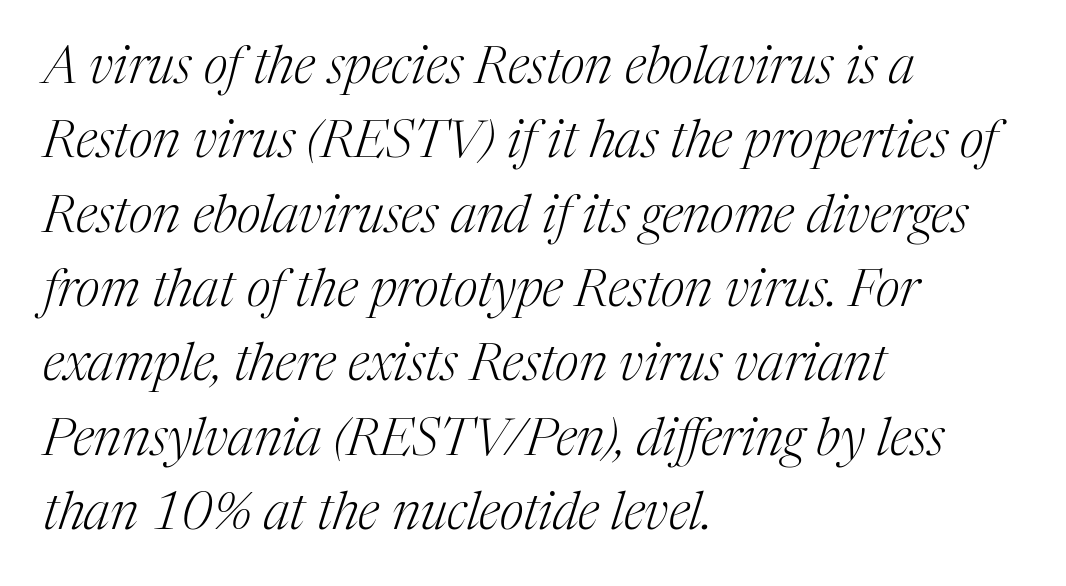
The image shows 52 px light serif type, italic (leaning right); set left-aligned, normal line spacing (1.43x), normal letter spacing, not underlined; medium stroke contrast and a medium x-height.
